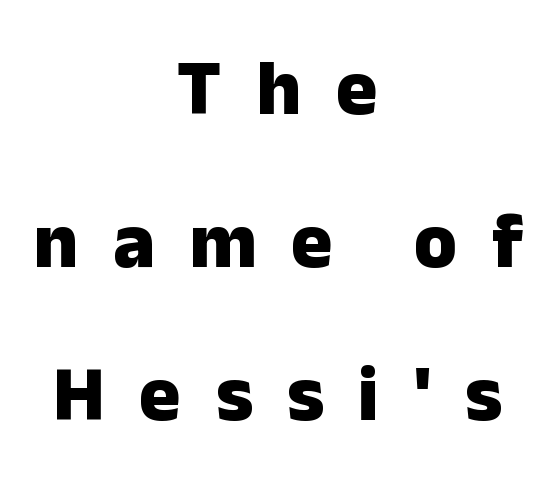
The image shows 78 px heavy sans-serif type, upright; set centered, loose line spacing (1.96x), unusually wide letter spacing (+0.44 em), not underlined; low stroke contrast and a medium x-height.
